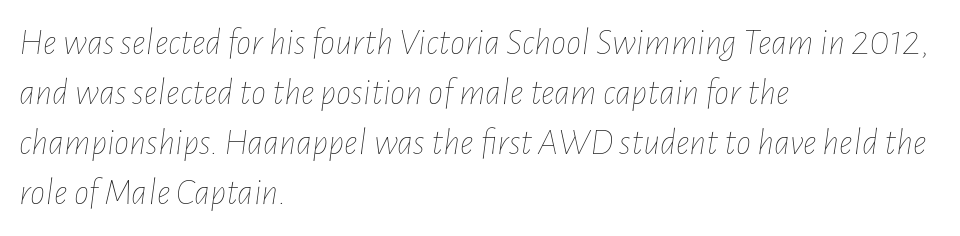
{"italic": "yes", "lean": "right", "slant_degrees": 7, "bold": "no", "weight": "thin", "width": "condensed", "stroke_contrast": "low", "x_height": "medium", "monospaced": "no", "underline": "no", "align": "left", "line_spacing": "normal", "line_spacing_ratio": 1.32, "letter_spacing": "normal", "letter_spacing_em": 0.0, "glyph_px": 38}
